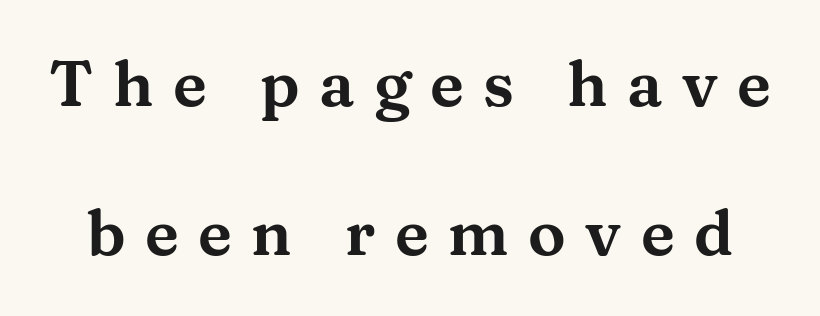
The image shows 63 px wide serif type, upright; set loose line spacing (2.36x), unusually wide letter spacing (+0.31 em), not underlined; medium stroke contrast and a medium x-height.
